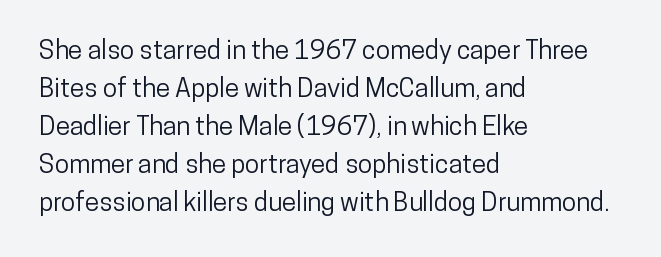
Vertical strokes here are truly vertical. Inter-character spacing is left at the font's built-in metrics. Beneath every word, the page is bare. The typesetter chose a ragged-right arrangement here. Quick note: interline space is typical.
